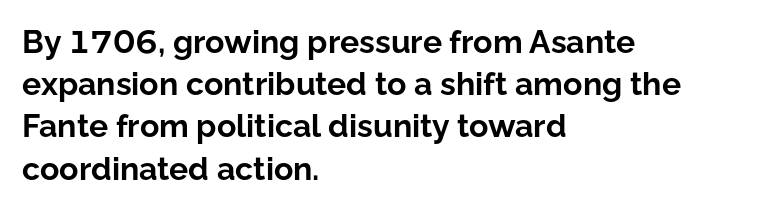
The image shows 32 px bold sans-serif type, upright; set left-aligned, normal line spacing (1.32x), normal letter spacing, not underlined; low stroke contrast and a medium x-height.
